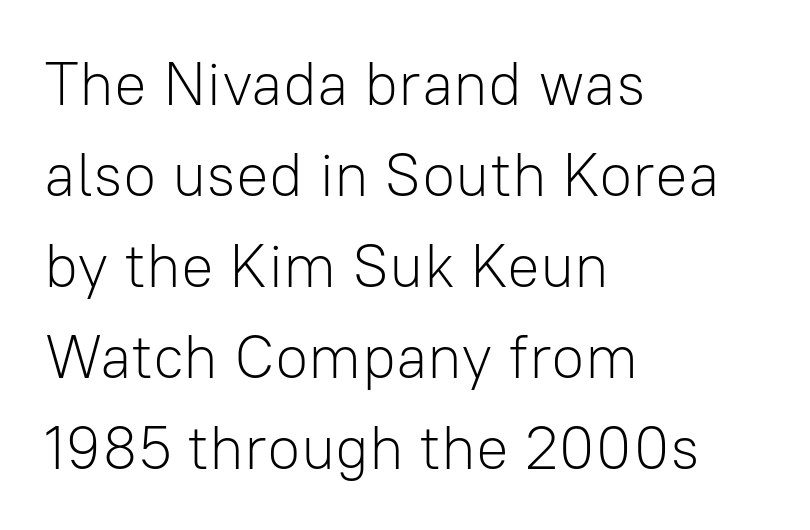
The image shows 61 px light sans-serif type, upright; set left-aligned, normal line spacing (1.49x), normal letter spacing, not underlined; low stroke contrast and a medium x-height.
